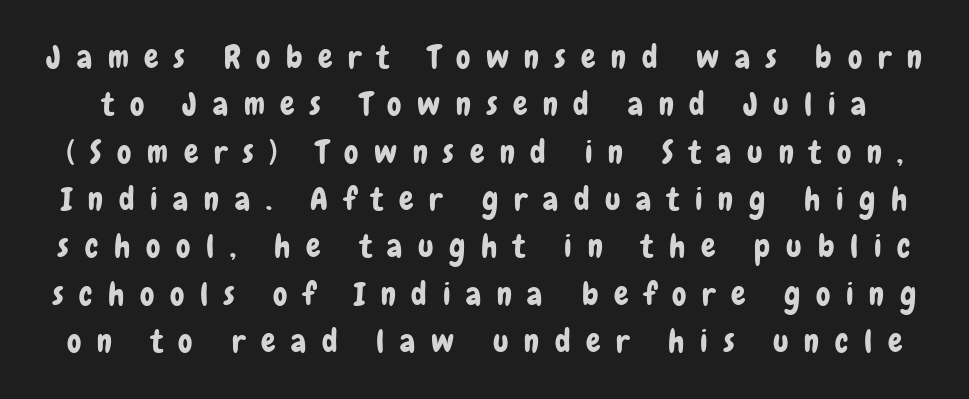
Underline: absent. The block of text has a typical density, with ordinary space between rows. Here the designer chose a conventional face with non-uniform glyph widths. Loose tracking; the words dissolve into strings of separated letters. Tall strokes in this sample are plumb rather than angled.
